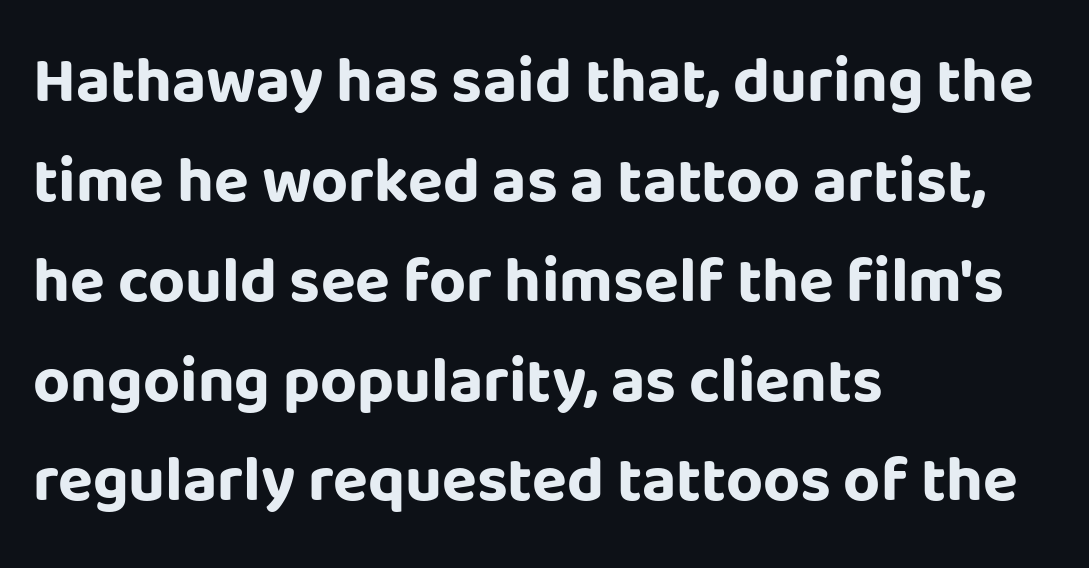
The image shows 64 px bold sans-serif type, upright; set left-aligned, normal line spacing (1.56x), normal letter spacing, not underlined; low stroke contrast and a large x-height.
